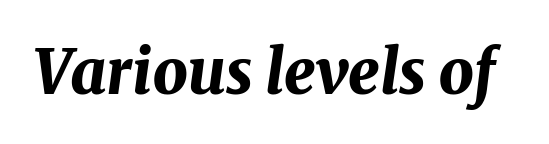
The image shows 62 px bold type, italic (leaning right); set normal letter spacing, not underlined; medium stroke contrast and a medium x-height.
